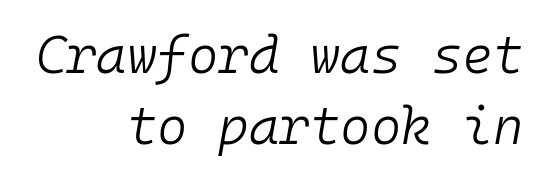
Q: Is the text bold? A: No.
Q: Is the text italic (slanted)? A: Yes, it leans right by about 10 degrees.
Q: Is the text underlined? A: No.
Q: How is the paragraph aligned? A: Right-aligned.
Q: Is the spacing between letters normal or unusually wide? A: Normal.
Q: Is the spacing between lines tight, normal or loose? A: Normal.
Q: Width (condensed, normal, or wide)? A: Normal.
Q: Stroke contrast? A: Low.
Q: x-height? A: Medium.
Q: Monospaced? A: Yes.
